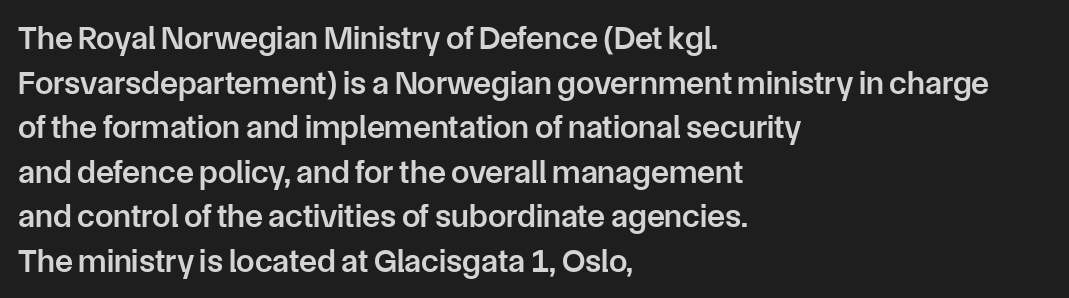
{"serif": "no", "italic": "no", "bold": "semi", "weight": "semibold", "width": "normal", "stroke_contrast": "low", "x_height": "medium", "monospaced": "no", "underline": "no", "align": "left", "line_spacing": "normal", "line_spacing_ratio": 1.35, "letter_spacing": "normal", "letter_spacing_em": 0.0, "glyph_px": 33}
